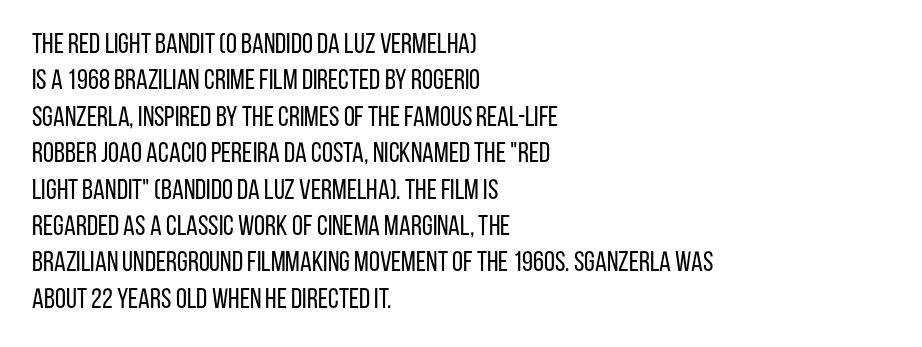
Q: Is the text bold? A: No.
Q: Is the text italic (slanted)? A: No, it is upright.
Q: Is the typeface a serif or a sans-serif typeface? A: Sans-serif.
Q: Is the text underlined? A: No.
Q: How is the paragraph aligned? A: Left-aligned.
Q: Is the spacing between letters normal or unusually wide? A: Normal.
Q: Is the spacing between lines tight, normal or loose? A: Normal.
Q: Width (condensed, normal, or wide)? A: Condensed.
Q: Stroke contrast? A: Low.
Q: x-height? A: Large.
Q: Monospaced? A: No.
